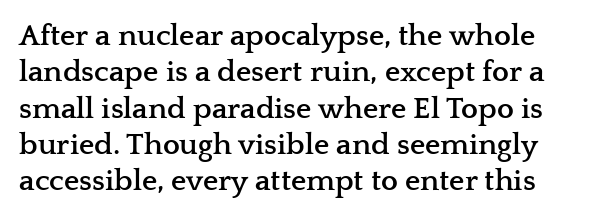
The image shows 30 px semibold, wide serif type, upright; set line spacing 1.21x, normal letter spacing, not underlined; low stroke contrast and a medium x-height.
